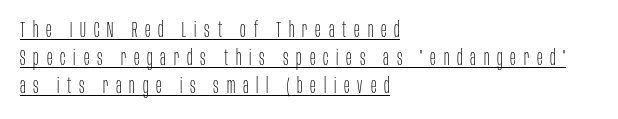
{"italic": "no", "bold": "no", "underline": "yes", "align": "left", "line_spacing": "normal", "line_spacing_ratio": 1.33, "letter_spacing": "wide", "letter_spacing_em": 0.37, "glyph_px": 21}
